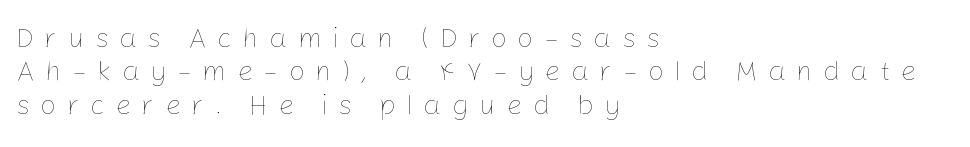
The image shows 28 px thin type, upright; set left-aligned, line spacing 1.19x, unusually wide letter spacing (+0.37 em), not underlined; low stroke contrast and a medium x-height.
